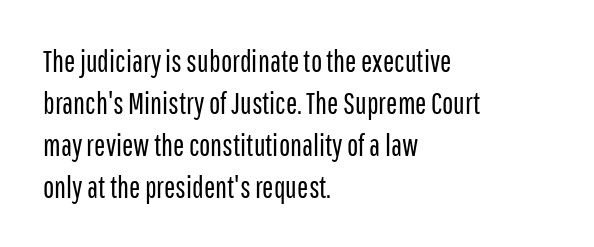
The image shows 30 px regular-weight, condensed sans-serif type, upright; set left-aligned, normal line spacing (1.4x), normal letter spacing, not underlined; low stroke contrast and a medium x-height.
